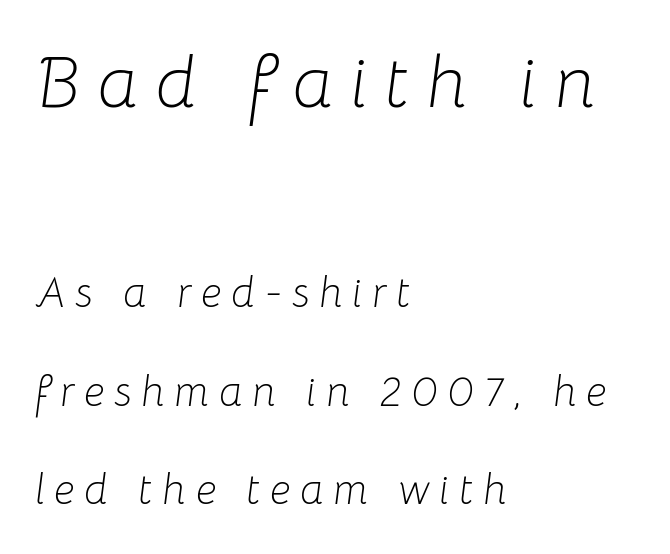
Q: Is the text bold? A: No.
Q: Is the text italic (slanted)? A: Yes, it leans right by about 8 degrees.
Q: Is the text underlined? A: No.
Q: How is the paragraph aligned? A: Left-aligned.
Q: Is the spacing between letters normal or unusually wide? A: Unusually wide.
Q: Is the spacing between lines tight, normal or loose? A: Loose.
Q: Which block of text is set in a larger size, the first (top) or the second (bottom)? A: The first (top) one.
Q: Width (condensed, normal, or wide)? A: Normal.
Q: Stroke contrast? A: Low.
Q: x-height? A: Medium.
Q: Monospaced? A: No.
